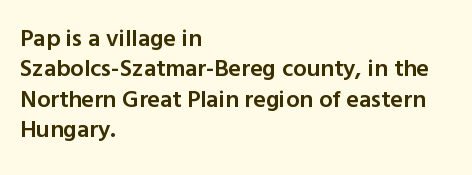
{"italic": "no", "bold": "semi", "underline": "no", "align": "left", "line_spacing": "normal", "line_spacing_ratio": 1.27, "letter_spacing": "normal", "letter_spacing_em": 0.0, "glyph_px": 24}
